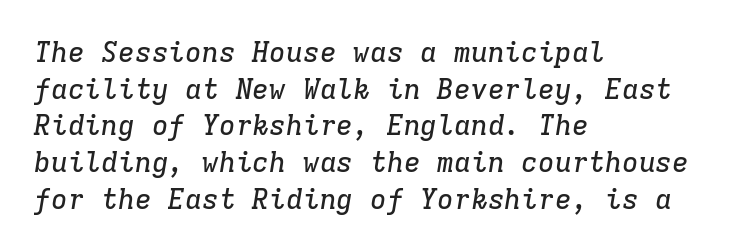
The compositor pushed each line to the left boundary. Does the type have serifs? Yes, each stem ends in a small foot. Characters are canted at an angle relative to the baseline's perpendicular. Any mark beneath the type? The region is blank. The lines sit at an ordinary, default distance from one another.
